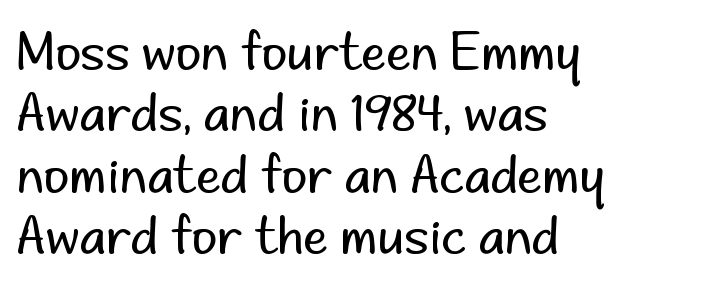
The image shows 50 px regular-weight sans-serif type, upright; set left-aligned, line spacing 1.23x, normal letter spacing, not underlined; low stroke contrast and a small x-height.
